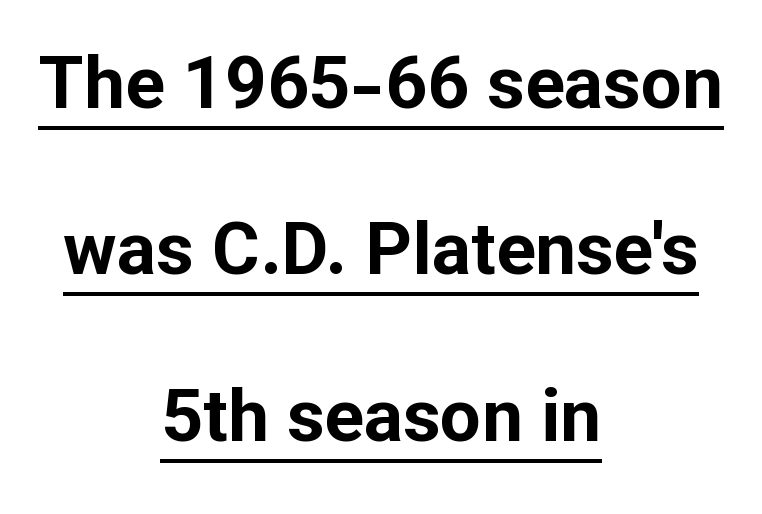
Q: Is the text bold? A: Yes.
Q: Is the text italic (slanted)? A: No, it is upright.
Q: Is the typeface a serif or a sans-serif typeface? A: Sans-serif.
Q: Is the text underlined? A: Yes.
Q: How is the paragraph aligned? A: Centered.
Q: Is the spacing between letters normal or unusually wide? A: Normal.
Q: Is the spacing between lines tight, normal or loose? A: Loose.
Q: Width (condensed, normal, or wide)? A: Normal.
Q: Stroke contrast? A: Low.
Q: x-height? A: Medium.
Q: Monospaced? A: No.
